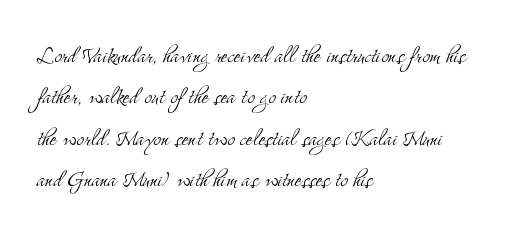
Q: Is the text bold? A: No.
Q: Is the text italic (slanted)? A: Yes.
Q: Is the typeface a serif or a sans-serif typeface? A: Serif.
Q: Is the text underlined? A: No.
Q: How is the paragraph aligned? A: Left-aligned.
Q: Is the spacing between letters normal or unusually wide? A: Normal.
Q: Is the spacing between lines tight, normal or loose? A: Normal.
Q: Width (condensed, normal, or wide)? A: Condensed.
Q: Stroke contrast? A: Medium.
Q: x-height? A: Small.
Q: Monospaced? A: No.
